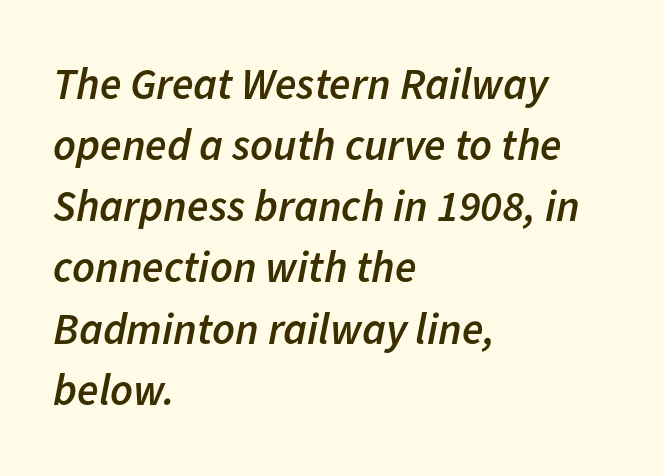
{"italic": "yes", "lean": "right", "slant_degrees": 11, "bold": "semi", "weight": "semibold", "width": "normal", "stroke_contrast": "low", "x_height": "medium", "monospaced": "no", "underline": "no", "align": "left", "line_spacing": "normal", "line_spacing_ratio": 1.39, "letter_spacing": "normal", "letter_spacing_em": 0.0, "glyph_px": 44}
